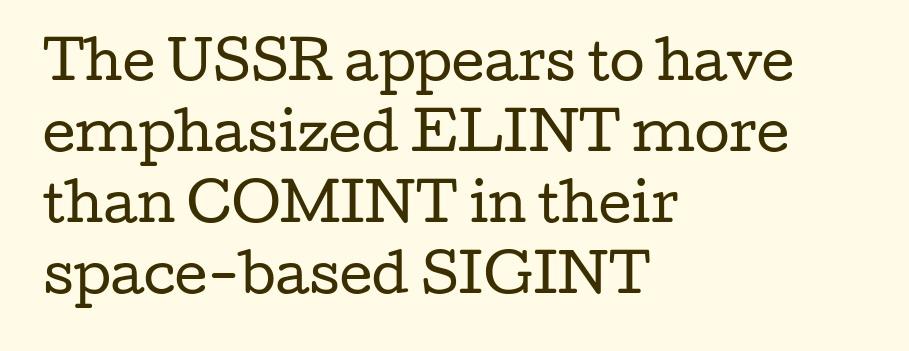
Unlike a clean sans, this face finishes its strokes with serifs. Quick note: interline space is typical. Reading down the block, your eye returns to a fixed left position each line. Style check: upright.
